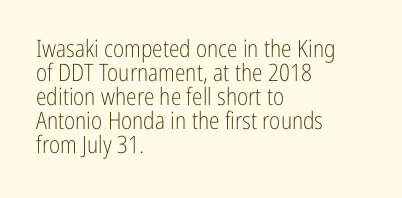
{"italic": "no", "bold": "no", "underline": "no", "align": "left", "line_spacing": "tight", "line_spacing_ratio": 1.0, "letter_spacing": "normal", "letter_spacing_em": 0.0, "glyph_px": 24}
